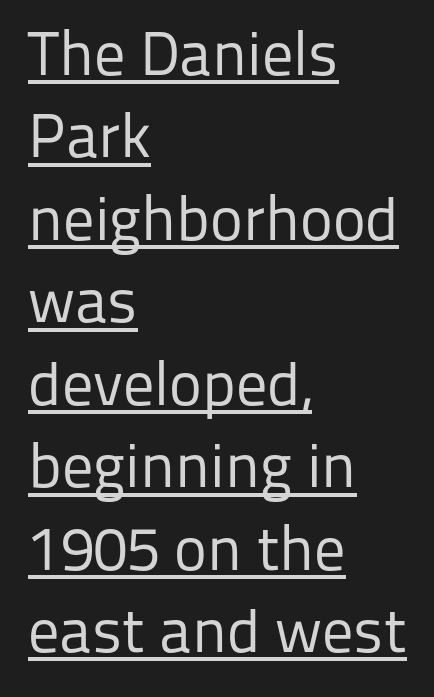
Q: Is the text bold? A: No.
Q: Is the text italic (slanted)? A: No, it is upright.
Q: Is the typeface a serif or a sans-serif typeface? A: Sans-serif.
Q: Is the text underlined? A: Yes.
Q: How is the paragraph aligned? A: Left-aligned.
Q: Is the spacing between letters normal or unusually wide? A: Normal.
Q: Is the spacing between lines tight, normal or loose? A: Normal.
Q: Width (condensed, normal, or wide)? A: Normal.
Q: Stroke contrast? A: Low.
Q: x-height? A: Medium.
Q: Monospaced? A: No.
